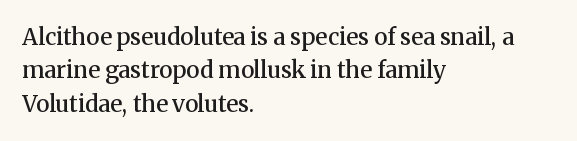
Q: Is the text bold? A: Semi-bold.
Q: Is the text italic (slanted)? A: No, it is upright.
Q: Is the text underlined? A: No.
Q: How is the paragraph aligned? A: Left-aligned.
Q: Is the spacing between letters normal or unusually wide? A: Normal.
Q: Is the spacing between lines tight, normal or loose? A: Normal.
